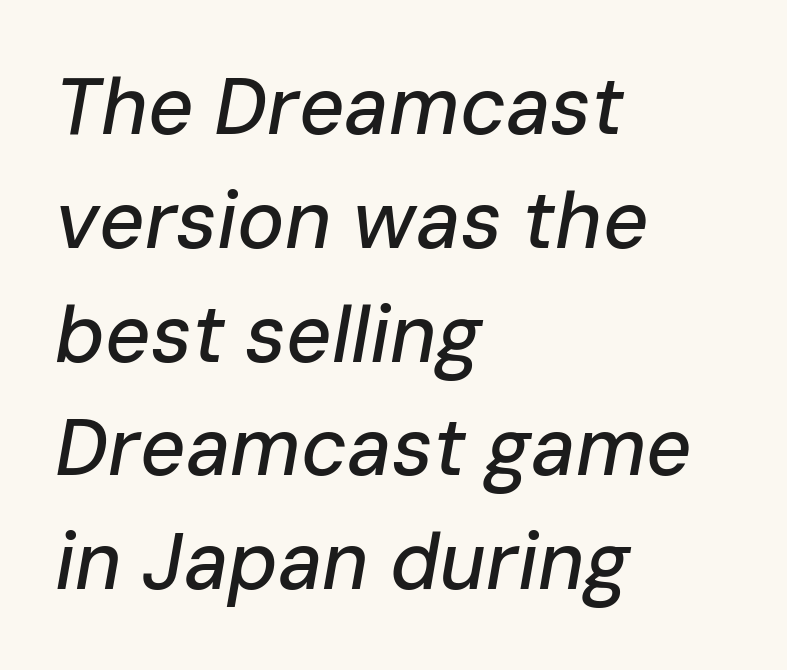
{"italic": "yes", "lean": "right", "slant_degrees": 10, "width": "normal", "stroke_contrast": "low", "x_height": "medium", "monospaced": "no", "underline": "no", "align": "left", "line_spacing": "normal", "line_spacing_ratio": 1.44, "letter_spacing": "normal", "letter_spacing_em": 0.0, "glyph_px": 79}
